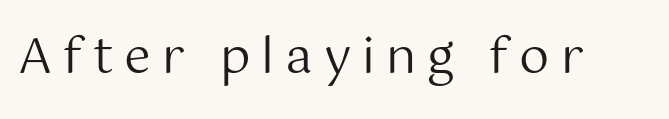
The image shows 48 px regular-weight sans-serif type, upright; set unusually wide letter spacing (+0.23 em), not underlined; medium stroke contrast and a medium x-height.
